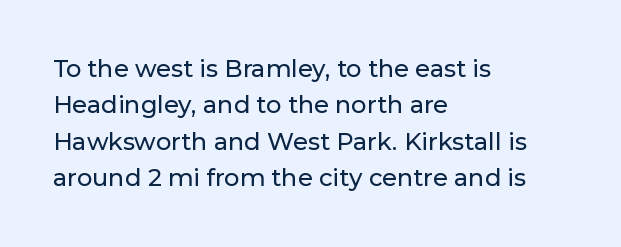
Q: Is the text italic (slanted)? A: No, it is upright.
Q: Is the text underlined? A: No.
Q: How is the paragraph aligned? A: Left-aligned.
Q: Is the spacing between letters normal or unusually wide? A: Normal.
Q: Is the spacing between lines tight, normal or loose? A: Normal.
